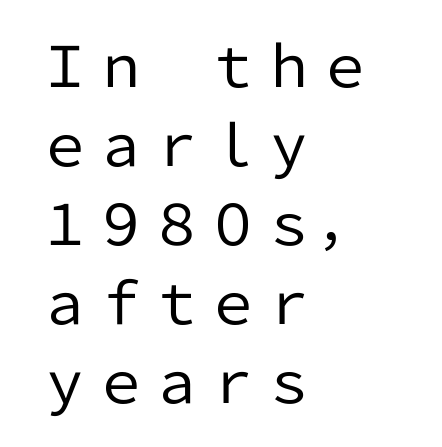
The face used here is a sans, in the tradition of grotesques and geometrics. Each stroke keeps to a modest, everyday thickness or less. No italicization has been applied; the sample stays upright. The leading is moderate, giving the passage an even texture. Beneath every word, the page is bare.
